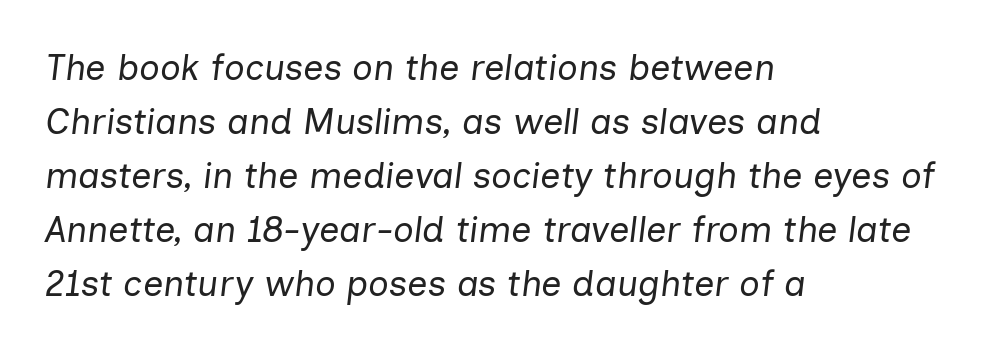
The image shows 36 px regular-weight type, italic (leaning right); set left-aligned, normal line spacing (1.5x), normal letter spacing, not underlined; low stroke contrast and a medium x-height.
